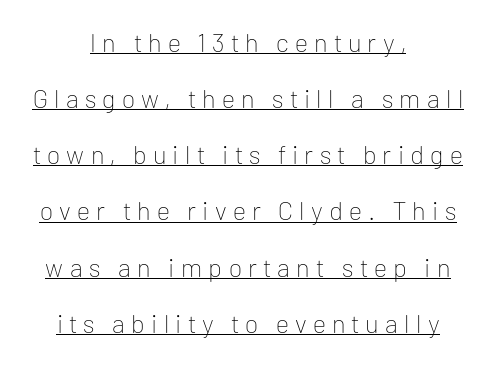
{"italic": "no", "bold": "no", "underline": "yes", "align": "center", "line_spacing": "loose", "line_spacing_ratio": 2.16, "letter_spacing": "wide", "letter_spacing_em": 0.24, "glyph_px": 26}
